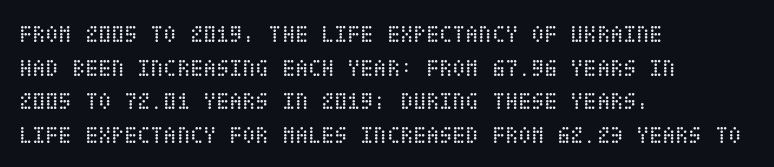
Q: Is the text bold? A: No.
Q: Is the text italic (slanted)? A: No, it is upright.
Q: Is the text underlined? A: No.
Q: How is the paragraph aligned? A: Left-aligned.
Q: Is the spacing between letters normal or unusually wide? A: Normal.
Q: Is the spacing between lines tight, normal or loose? A: Normal.
